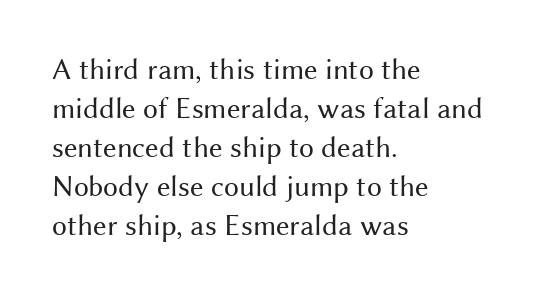
{"serif": "no", "italic": "no", "bold": "no", "weight": "regular", "width": "normal", "stroke_contrast": "medium", "x_height": "medium", "monospaced": "no", "underline": "no", "align": "left", "line_spacing": "normal", "line_spacing_ratio": 1.3, "letter_spacing": "normal", "letter_spacing_em": 0.0, "glyph_px": 30}
